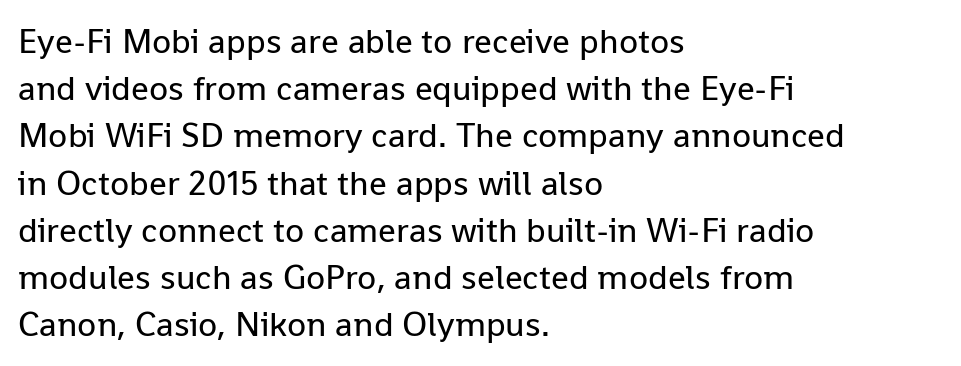
{"serif": "no", "italic": "no", "bold": "no", "weight": "regular", "width": "normal", "stroke_contrast": "low", "x_height": "medium", "monospaced": "no", "underline": "no", "align": "left", "line_spacing": "normal", "line_spacing_ratio": 1.35, "letter_spacing": "normal", "letter_spacing_em": 0.0, "glyph_px": 35}
